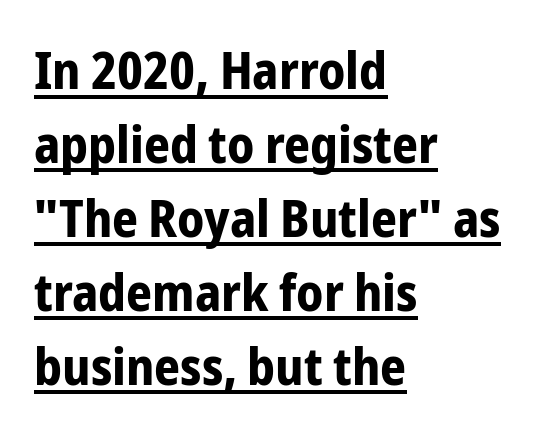
The image shows 51 px bold, condensed sans-serif type, upright; set left-aligned, normal line spacing (1.45x), normal letter spacing, underlined; low stroke contrast and a medium x-height.
